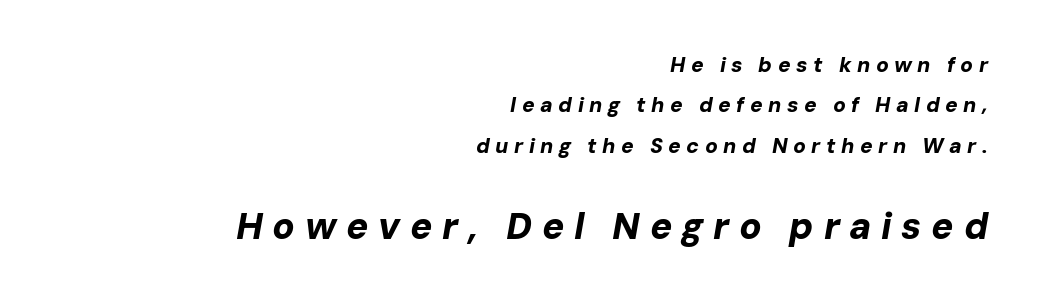
Q: Is the text bold? A: Yes.
Q: Is the text italic (slanted)? A: Yes, it leans right by about 10 degrees.
Q: Is the text underlined? A: No.
Q: How is the paragraph aligned? A: Right-aligned.
Q: Is the spacing between letters normal or unusually wide? A: Unusually wide.
Q: Is the spacing between lines tight, normal or loose? A: Loose.
Q: Which block of text is set in a larger size, the first (top) or the second (bottom)? A: The second (bottom) one.
Q: Width (condensed, normal, or wide)? A: Normal.
Q: Stroke contrast? A: Low.
Q: x-height? A: Medium.
Q: Monospaced? A: No.
